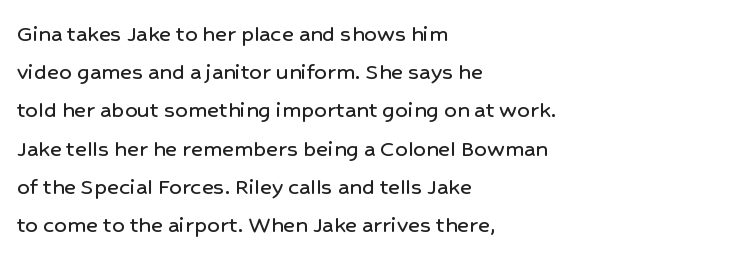
The image shows 25 px text type, upright; set left-aligned, normal line spacing (1.53x), normal letter spacing, not underlined.
